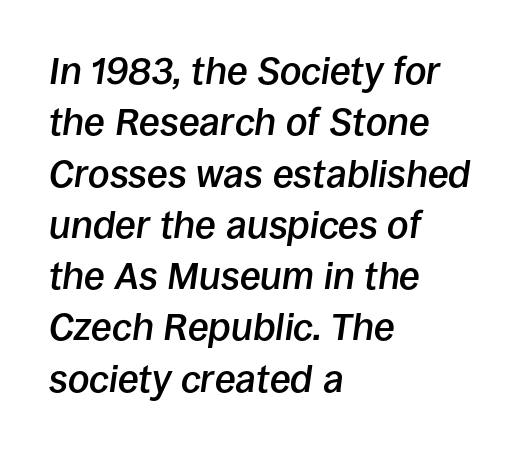
{"italic": "yes", "lean": "right", "slant_degrees": 8, "bold": "semi", "weight": "semibold", "width": "normal", "stroke_contrast": "low", "x_height": "large", "monospaced": "no", "underline": "no", "align": "left", "line_spacing": "normal", "line_spacing_ratio": 1.35, "letter_spacing": "normal", "letter_spacing_em": 0.0, "glyph_px": 38}
